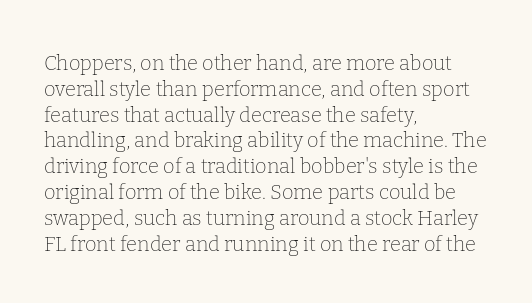
Q: Is the text bold? A: No.
Q: Is the text italic (slanted)? A: No, it is upright.
Q: Is the text underlined? A: No.
Q: How is the paragraph aligned? A: Left-aligned.
Q: Is the spacing between letters normal or unusually wide? A: Normal.
Q: Is the spacing between lines tight, normal or loose? A: Normal.
